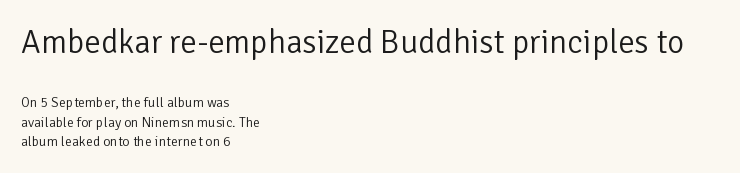
{"serif": "no", "italic": "no", "bold": "no", "weight": "light", "width": "normal", "stroke_contrast": "low", "x_height": "medium", "monospaced": "no", "underline": "no", "align": "left", "line_spacing": "normal", "line_spacing_ratio": 1.39, "letter_spacing": "normal", "letter_spacing_em": 0.0, "larger_block": "first", "size_ratio": 2.36, "glyph_px": 33}
